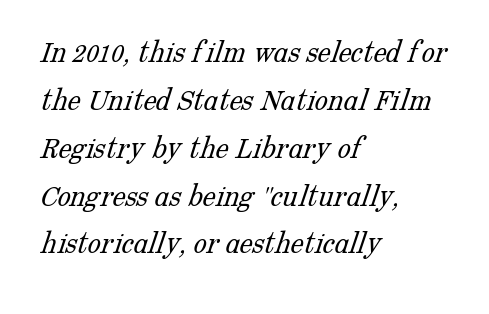
{"serif": "yes", "bold": "no", "weight": "light", "width": "normal", "stroke_contrast": "low", "x_height": "medium", "monospaced": "no", "underline": "no", "align": "left", "line_spacing": "normal", "line_spacing_ratio": 1.45, "letter_spacing": "normal", "letter_spacing_em": 0.0, "glyph_px": 33}
